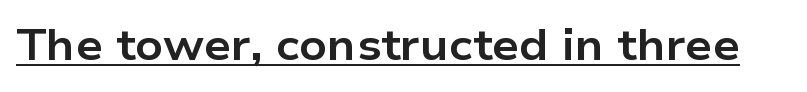
The image shows 43 px bold, wide sans-serif type, upright; set normal letter spacing, underlined; low stroke contrast and a medium x-height.
